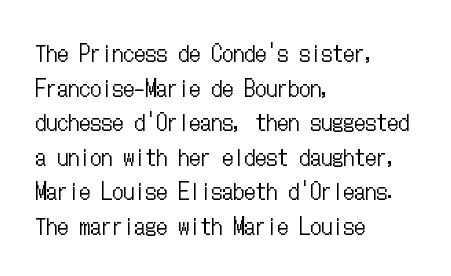
Q: Is the text bold? A: No.
Q: Is the text italic (slanted)? A: No, it is upright.
Q: Is the text underlined? A: No.
Q: How is the paragraph aligned? A: Left-aligned.
Q: Is the spacing between letters normal or unusually wide? A: Normal.
Q: Is the spacing between lines tight, normal or loose? A: Normal.
